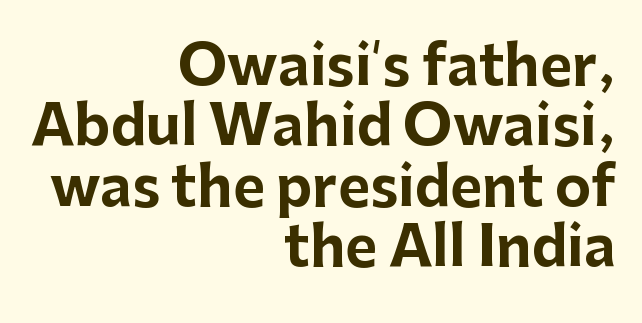
Q: Is the text bold? A: Yes.
Q: Is the text italic (slanted)? A: No, it is upright.
Q: Is the typeface a serif or a sans-serif typeface? A: Sans-serif.
Q: Is the text underlined? A: No.
Q: How is the paragraph aligned? A: Right-aligned.
Q: Is the spacing between letters normal or unusually wide? A: Normal.
Q: Is the spacing between lines tight, normal or loose? A: Tight.
Q: Width (condensed, normal, or wide)? A: Normal.
Q: Stroke contrast? A: Low.
Q: x-height? A: Medium.
Q: Monospaced? A: No.
